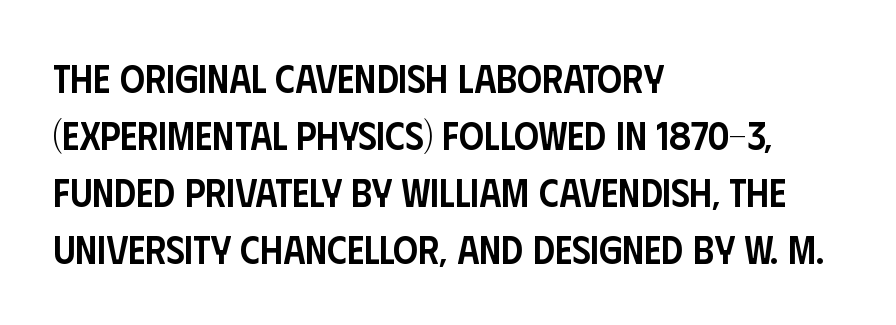
Q: Is the text bold? A: Semi-bold.
Q: Is the text italic (slanted)? A: No, it is upright.
Q: Is the typeface a serif or a sans-serif typeface? A: Sans-serif.
Q: Is the text underlined? A: No.
Q: How is the paragraph aligned? A: Left-aligned.
Q: Is the spacing between letters normal or unusually wide? A: Normal.
Q: Is the spacing between lines tight, normal or loose? A: Normal.
Q: Width (condensed, normal, or wide)? A: Condensed.
Q: Stroke contrast? A: Low.
Q: x-height? A: Large.
Q: Monospaced? A: No.
